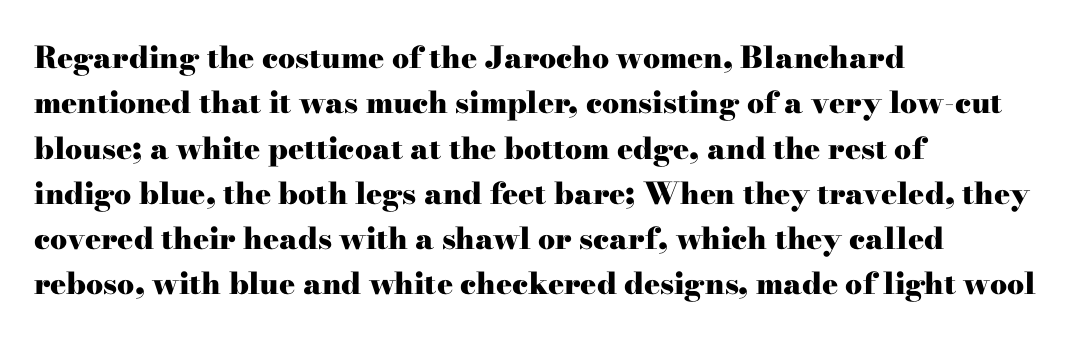
Q: Is the text bold? A: Yes.
Q: Is the text italic (slanted)? A: No, it is upright.
Q: Is the typeface a serif or a sans-serif typeface? A: Serif.
Q: Is the text underlined? A: No.
Q: How is the paragraph aligned? A: Left-aligned.
Q: Is the spacing between letters normal or unusually wide? A: Normal.
Q: Is the spacing between lines tight, normal or loose? A: Normal.
Q: Width (condensed, normal, or wide)? A: Wide.
Q: Stroke contrast? A: High.
Q: x-height? A: Small.
Q: Monospaced? A: No.
